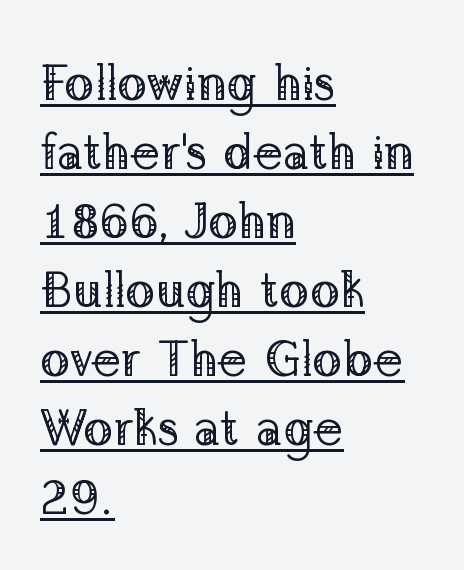
The image shows 50 px regular-weight serif type, upright; set left-aligned, normal line spacing (1.38x), normal letter spacing, underlined; low stroke contrast and a medium x-height.
